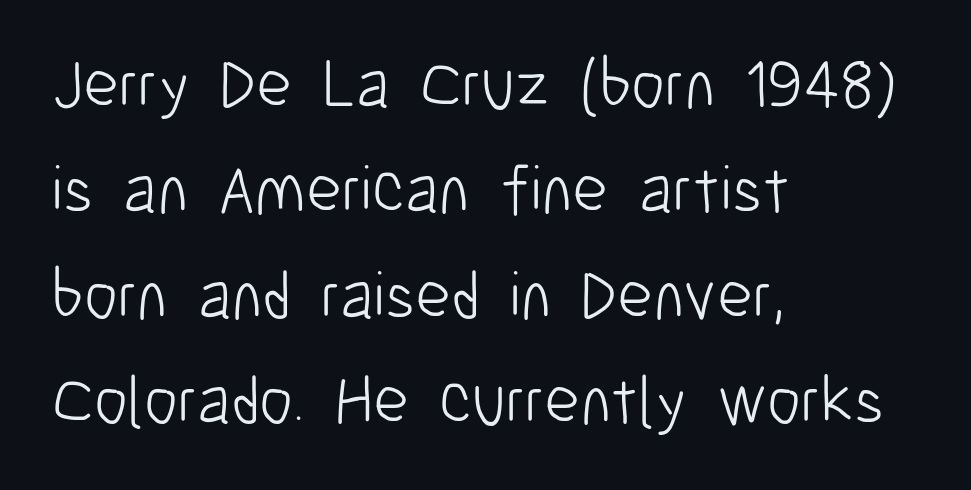
Horizontally, the lines are justified to the leading edge only. You can tell it's not italic because the verticals are truly vertical. Here the designer chose a conventional face with non-uniform glyph widths. Baseline-to-baseline distance is the conventional proportion of letter height. The letters carry no serifs — their stems end cleanly without finishing strokes.
